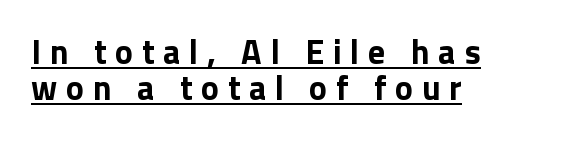
Q: Is the text bold? A: Yes.
Q: Is the text italic (slanted)? A: No, it is upright.
Q: Is the typeface a serif or a sans-serif typeface? A: Sans-serif.
Q: Is the text underlined? A: Yes.
Q: How is the paragraph aligned? A: Left-aligned.
Q: Is the spacing between letters normal or unusually wide? A: Unusually wide.
Q: Is the spacing between lines tight, normal or loose? A: Tight.
Q: Width (condensed, normal, or wide)? A: Normal.
Q: Stroke contrast? A: Low.
Q: x-height? A: Medium.
Q: Monospaced? A: No.
